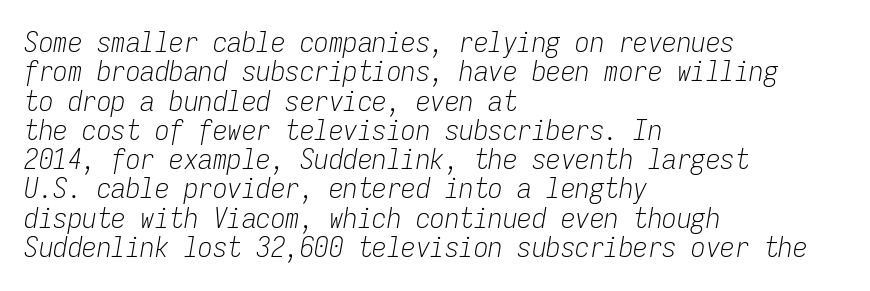
Q: Is the text bold? A: No.
Q: Is the text italic (slanted)? A: Yes, it leans right by about 9 degrees.
Q: Is the text underlined? A: No.
Q: How is the paragraph aligned? A: Left-aligned.
Q: Is the spacing between letters normal or unusually wide? A: Normal.
Q: Is the spacing between lines tight, normal or loose? A: Tight.
Q: Width (condensed, normal, or wide)? A: Condensed.
Q: Stroke contrast? A: Low.
Q: x-height? A: Medium.
Q: Monospaced? A: Yes.
